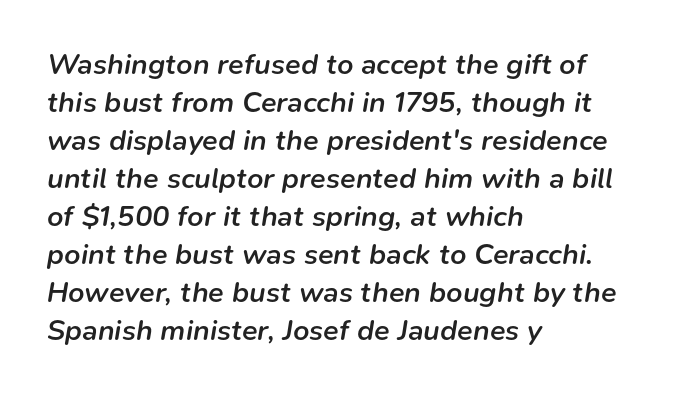
{"italic": "yes", "lean": "right", "slant_degrees": 9, "bold": "semi", "weight": "semibold", "width": "normal", "stroke_contrast": "low", "x_height": "medium", "monospaced": "no", "underline": "no", "align": "left", "line_spacing": "normal", "line_spacing_ratio": 1.31, "letter_spacing": "normal", "letter_spacing_em": 0.0, "glyph_px": 29}
